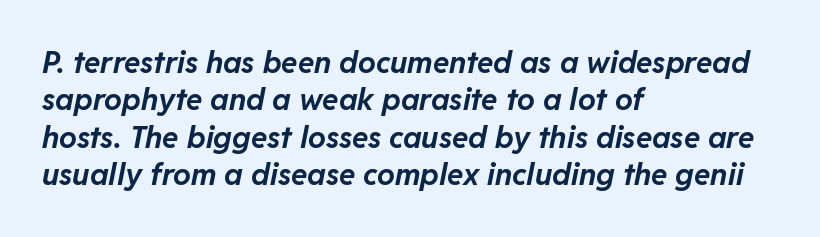
{"italic": "yes", "lean": "right", "slant_degrees": 11, "bold": "yes", "weight": "bold", "width": "normal", "stroke_contrast": "low", "x_height": "medium", "monospaced": "no", "underline": "no", "align": "left", "line_spacing": "normal", "line_spacing_ratio": 1.25, "letter_spacing": "normal", "letter_spacing_em": 0.0, "glyph_px": 30}
